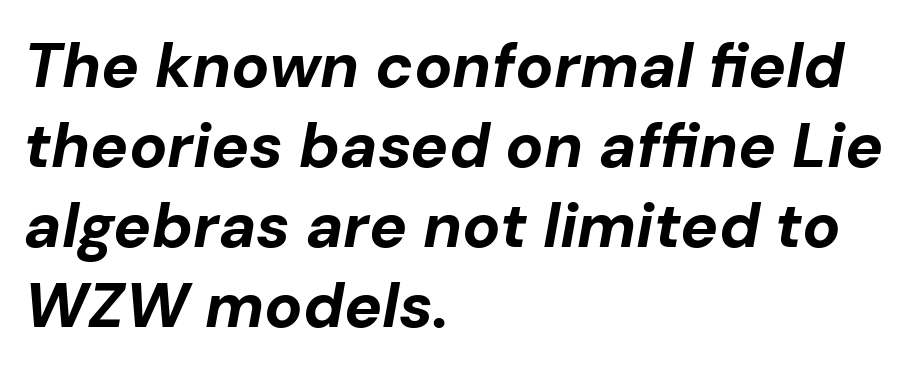
The image shows 63 px bold type, italic (leaning right); set left-aligned, normal line spacing (1.27x), normal letter spacing, not underlined; low stroke contrast and a medium x-height.
